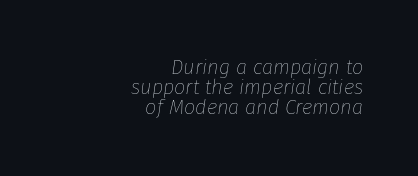
Q: Is the text bold? A: No.
Q: Is the text italic (slanted)? A: Yes, it leans right by about 8 degrees.
Q: Is the text underlined? A: No.
Q: How is the paragraph aligned? A: Right-aligned.
Q: Is the spacing between letters normal or unusually wide? A: Normal.
Q: Is the spacing between lines tight, normal or loose? A: Tight.
